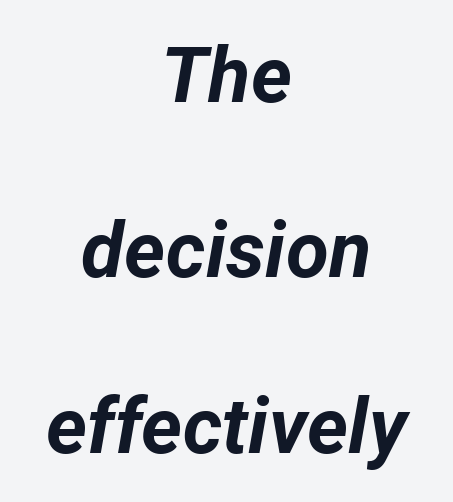
The image shows 78 px bold type, italic (leaning right); set centered, loose line spacing (2.25x), normal letter spacing, not underlined; low stroke contrast and a medium x-height.
